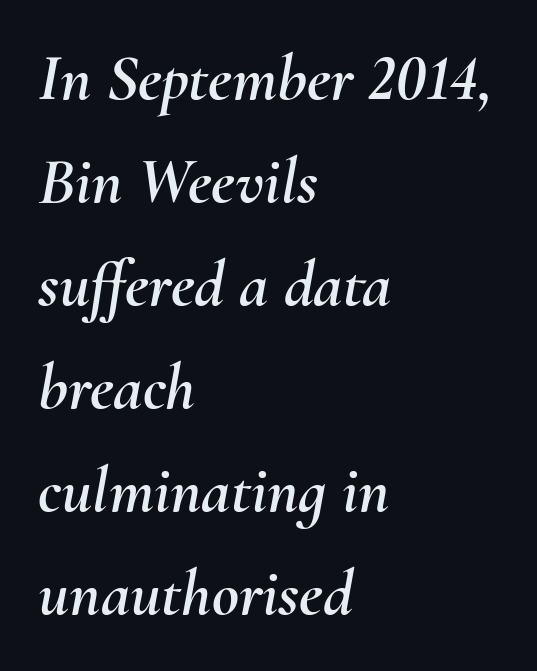
Q: Is the text italic (slanted)? A: Yes, it leans right by about 10 degrees.
Q: Is the text underlined? A: No.
Q: How is the paragraph aligned? A: Left-aligned.
Q: Is the spacing between letters normal or unusually wide? A: Normal.
Q: Is the spacing between lines tight, normal or loose? A: Normal.
Q: Width (condensed, normal, or wide)? A: Normal.
Q: Stroke contrast? A: Medium.
Q: x-height? A: Small.
Q: Monospaced? A: No.
